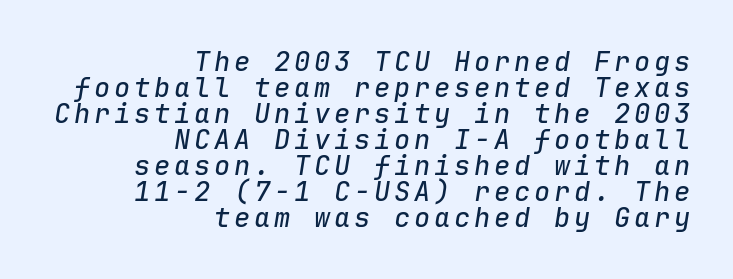
{"italic": "yes", "lean": "right", "slant_degrees": 9, "underline": "no", "align": "right", "line_spacing": "tight", "line_spacing_ratio": 0.96, "glyph_px": 27}
